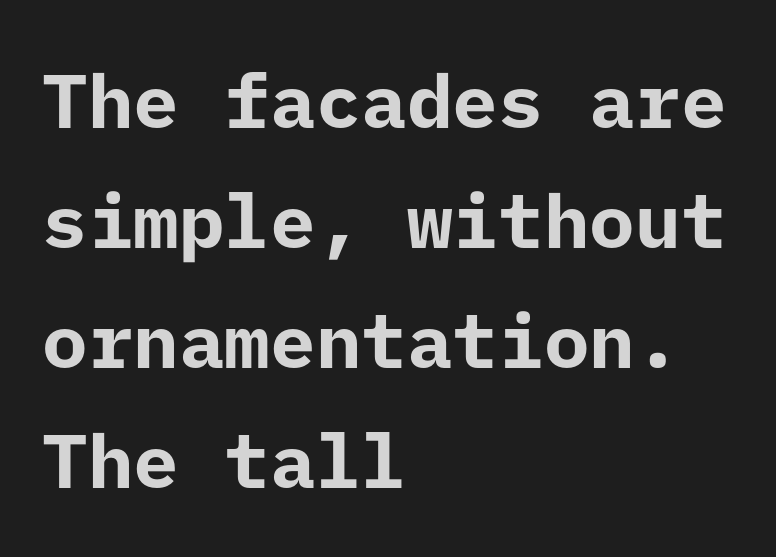
{"serif": "no", "italic": "no", "bold": "yes", "weight": "bold", "width": "normal", "stroke_contrast": "low", "x_height": "medium", "underline": "no", "align": "left", "line_spacing": "normal", "line_spacing_ratio": 1.58, "letter_spacing": "normal", "letter_spacing_em": 0.0, "glyph_px": 76}
